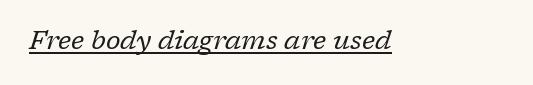
Q: Is the text bold? A: No.
Q: Is the text italic (slanted)? A: Yes, it leans right by about 17 degrees.
Q: Is the text underlined? A: Yes.
Q: Is the spacing between letters normal or unusually wide? A: Normal.
